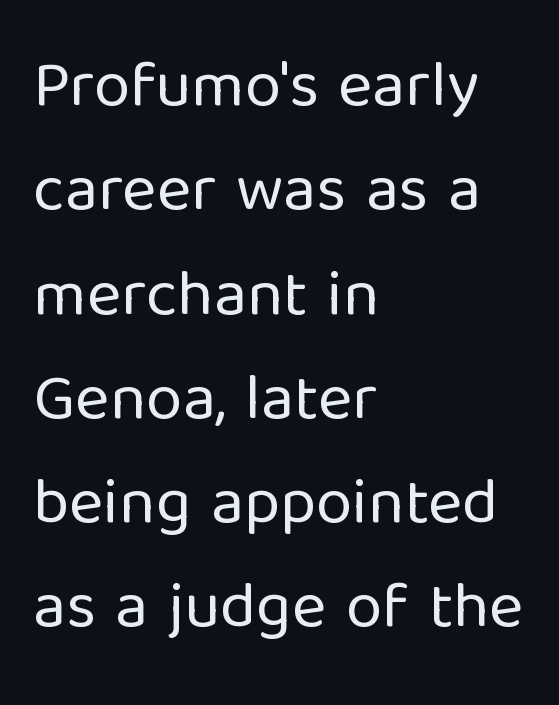
The image shows 66 px regular-weight sans-serif type, upright; set left-aligned, normal line spacing (1.58x), normal letter spacing, not underlined; low stroke contrast and a medium x-height.
